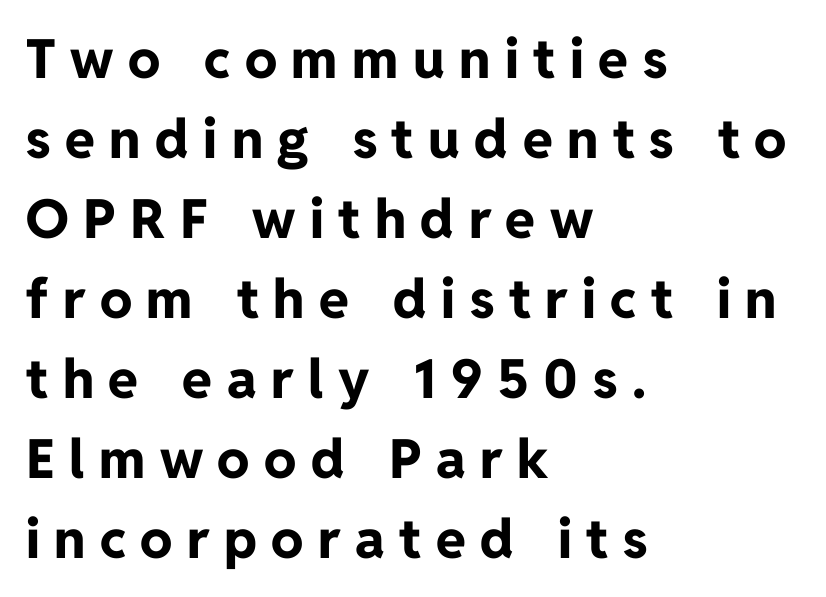
Q: Is the text bold? A: Yes.
Q: Is the text italic (slanted)? A: No, it is upright.
Q: Is the typeface a serif or a sans-serif typeface? A: Sans-serif.
Q: Is the text underlined? A: No.
Q: How is the paragraph aligned? A: Left-aligned.
Q: Is the spacing between letters normal or unusually wide? A: Unusually wide.
Q: Is the spacing between lines tight, normal or loose? A: Normal.
Q: Width (condensed, normal, or wide)? A: Normal.
Q: Stroke contrast? A: Low.
Q: x-height? A: Medium.
Q: Monospaced? A: No.
